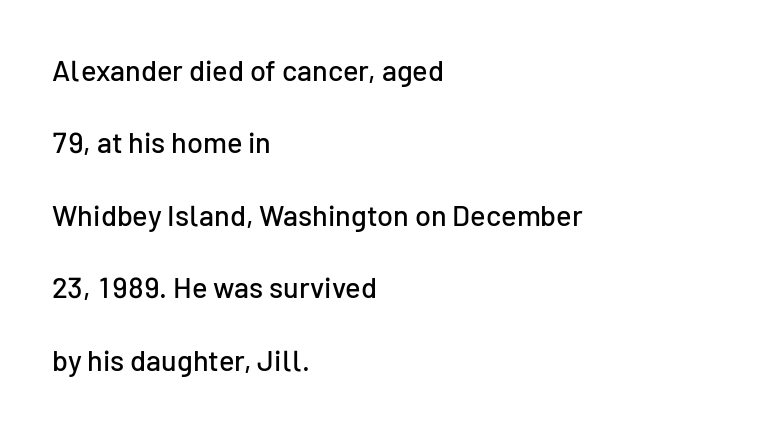
The image shows 29 px sans-serif type, upright; set left-aligned, loose line spacing (2.5x), normal letter spacing, not underlined; low stroke contrast and a medium x-height.
